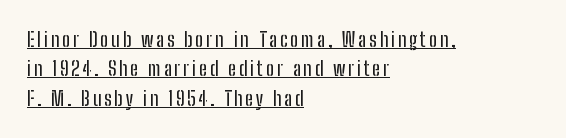
{"italic": "no", "underline": "yes", "align": "left", "line_spacing": "normal", "line_spacing_ratio": 1.47, "glyph_px": 20}
